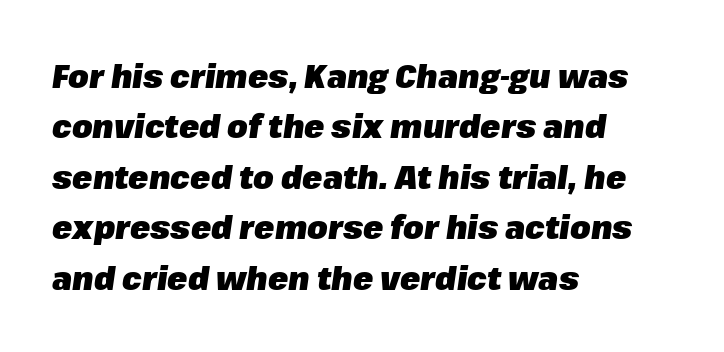
How heavy is the stroke? Heavy — this is a bold. Each letter keeps its own natural width here, so spacing adapts to shape. One glance says typical: line gaps are just what's usual. Inter-character spacing is left at the font's built-in metrics. The face used here has a pronounced slope to its letters. Type without underlining.
